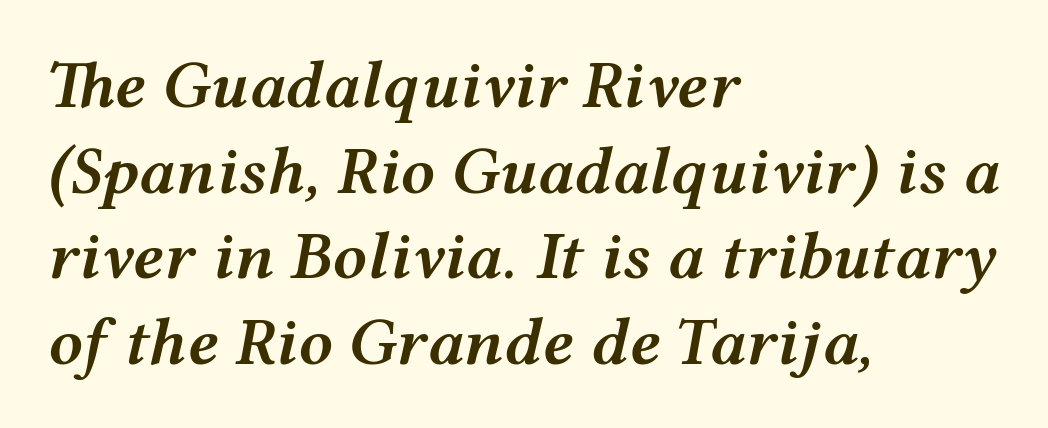
You could not count columns in this text — the font is proportionally spaced. In CSS terms this would be text-align: left. The passage shown stacks its lines at a standard gap. A clean baseline with only descenders dipping below it.
